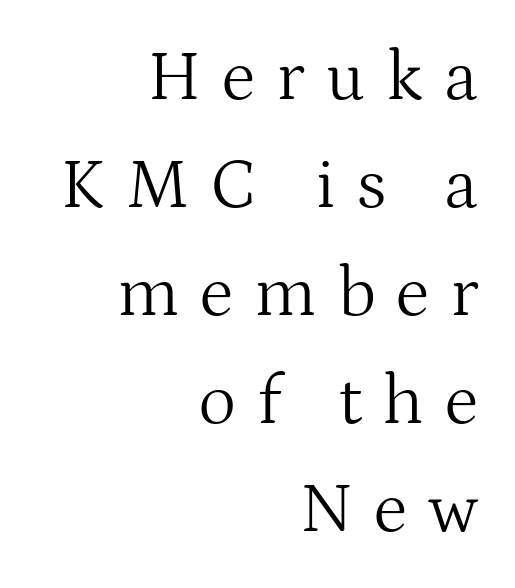
Q: Is the text bold? A: No.
Q: Is the text italic (slanted)? A: No, it is upright.
Q: Is the typeface a serif or a sans-serif typeface? A: Serif.
Q: Is the text underlined? A: No.
Q: How is the paragraph aligned? A: Right-aligned.
Q: Is the spacing between letters normal or unusually wide? A: Unusually wide.
Q: Is the spacing between lines tight, normal or loose? A: Normal.
Q: Width (condensed, normal, or wide)? A: Normal.
Q: Stroke contrast? A: Medium.
Q: x-height? A: Medium.
Q: Monospaced? A: No.
